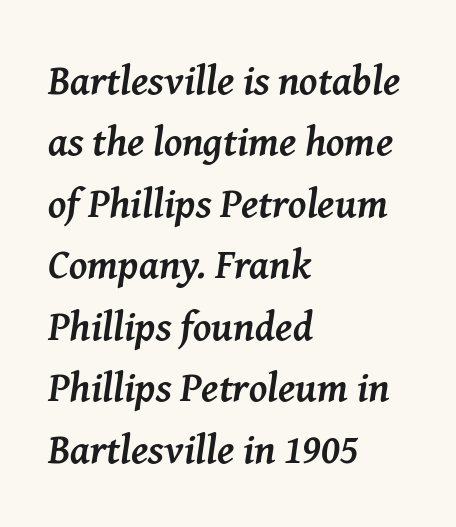
{"serif": "yes", "italic": "yes", "lean": "right", "slant_degrees": 8, "bold": "yes", "weight": "semibold", "width": "normal", "stroke_contrast": "medium", "x_height": "medium", "monospaced": "no", "underline": "no", "align": "left", "line_spacing": "normal", "line_spacing_ratio": 1.5, "letter_spacing": "normal", "letter_spacing_em": 0.0, "glyph_px": 41}
